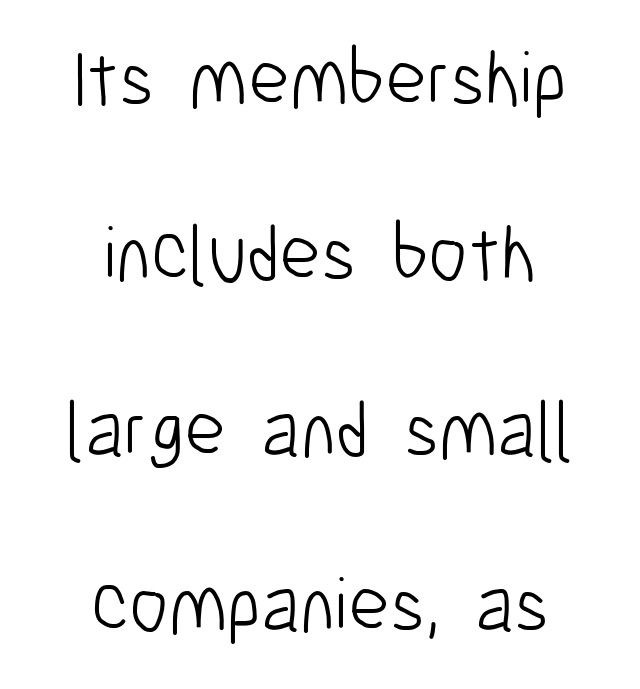
The typeface chosen for these lines omits serifs. Proportional: the letters do not fall into vertical columns. The type sits square on the baseline with zero lean. Underlining? Definitely not there. The rendering keeps characters at their native spacing.
